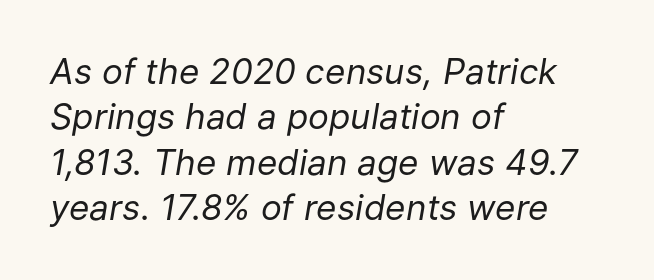
{"italic": "yes", "lean": "right", "slant_degrees": 9, "bold": "no", "weight": "regular", "width": "normal", "stroke_contrast": "low", "x_height": "medium", "monospaced": "no", "underline": "no", "align": "left", "line_spacing": "normal", "line_spacing_ratio": 1.3, "letter_spacing": "normal", "letter_spacing_em": 0.0, "glyph_px": 35}
